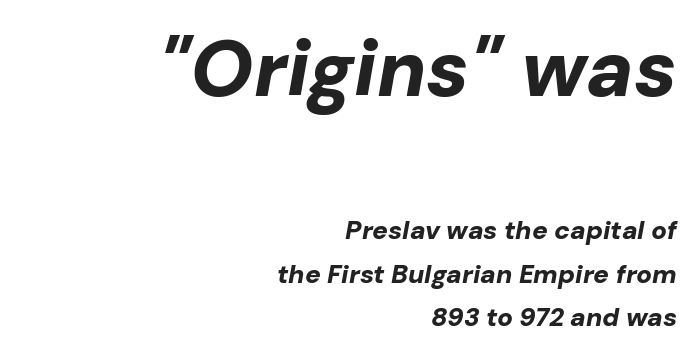
Baseline-to-baseline distance is the conventional proportion of letter height. You get the large type first, then a drop to smaller type. Does the copy run flush right? Yes — the right margin is perfectly even. Bold? Absolutely — the strokes are thick and heavy.
